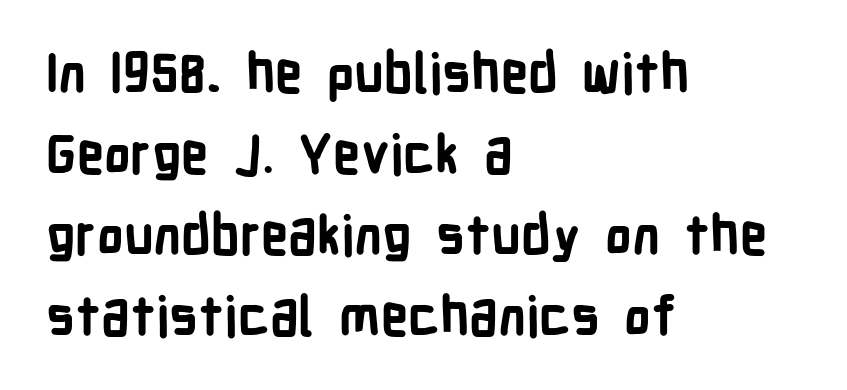
Q: Is the text bold? A: Yes.
Q: Is the text italic (slanted)? A: No, it is upright.
Q: Is the typeface a serif or a sans-serif typeface? A: Sans-serif.
Q: Is the text underlined? A: No.
Q: How is the paragraph aligned? A: Left-aligned.
Q: Is the spacing between letters normal or unusually wide? A: Normal.
Q: Is the spacing between lines tight, normal or loose? A: Normal.
Q: Width (condensed, normal, or wide)? A: Condensed.
Q: Stroke contrast? A: Low.
Q: x-height? A: Medium.
Q: Monospaced? A: No.
